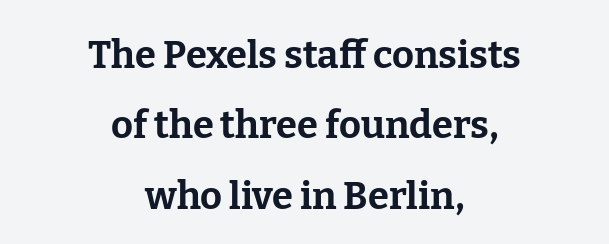
Q: Is the text bold? A: Yes.
Q: Is the text italic (slanted)? A: No, it is upright.
Q: Is the typeface a serif or a sans-serif typeface? A: Serif.
Q: Is the text underlined? A: No.
Q: How is the paragraph aligned? A: Centered.
Q: Is the spacing between letters normal or unusually wide? A: Normal.
Q: Width (condensed, normal, or wide)? A: Normal.
Q: Stroke contrast? A: Low.
Q: x-height? A: Medium.
Q: Monospaced? A: No.
